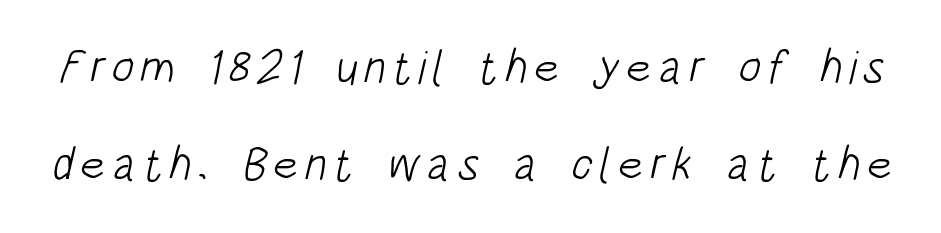
The image shows 47 px light, condensed sans-serif type; set loose line spacing (2.06x), not underlined; low stroke contrast and a large x-height.
